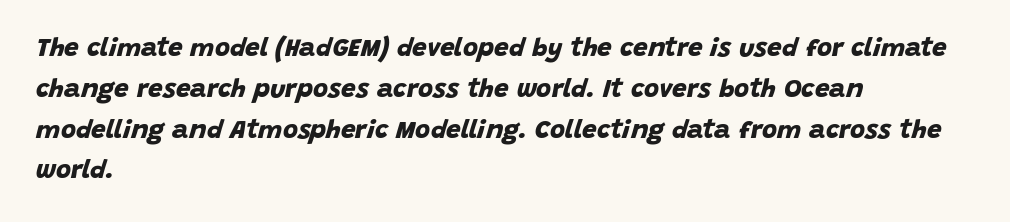
Plain, unruled lines of type. The passage shown has conventional tracking throughout. The paragraph has a hard left edge and a soft right edge. These lines sit exactly where default settings would place them. These lines carry a lot of weight — the face is fully bold.
